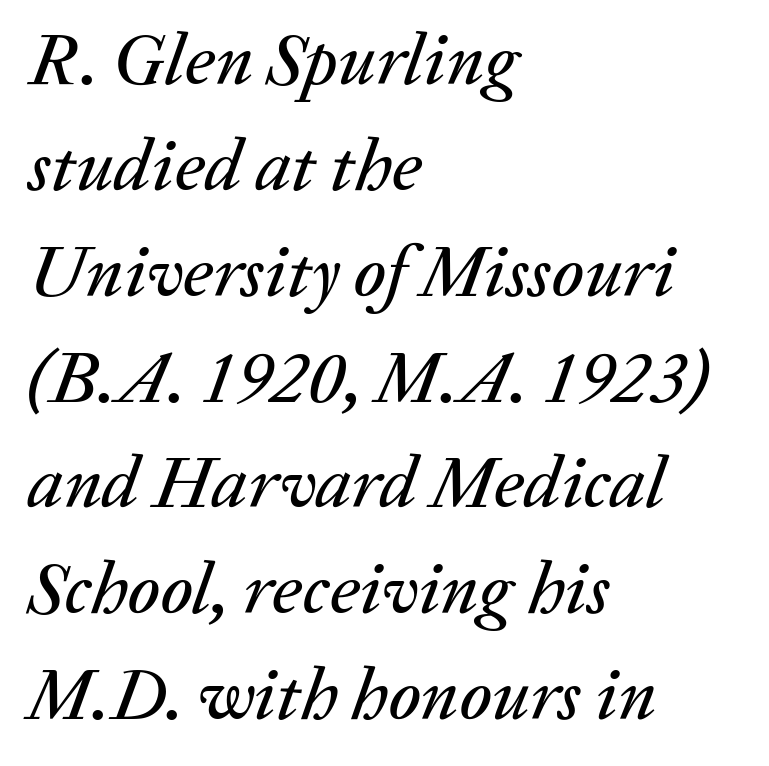
Q: Is the text italic (slanted)? A: Yes, it leans right by about 20 degrees.
Q: Is the text underlined? A: No.
Q: How is the paragraph aligned? A: Left-aligned.
Q: Is the spacing between letters normal or unusually wide? A: Normal.
Q: Is the spacing between lines tight, normal or loose? A: Normal.
Q: Width (condensed, normal, or wide)? A: Normal.
Q: Stroke contrast? A: Low.
Q: x-height? A: Medium.
Q: Monospaced? A: No.
